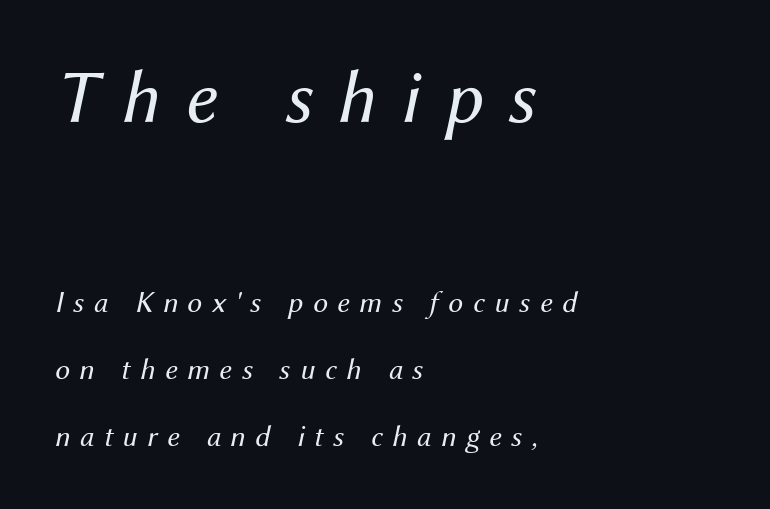
The block sitting higher on the canvas is the one with enlarged characters. The passage shown is not underscored anywhere. The glyphs look as if they've been sheared to an angle. Here the designer chose a conventional face with non-uniform glyph widths.
